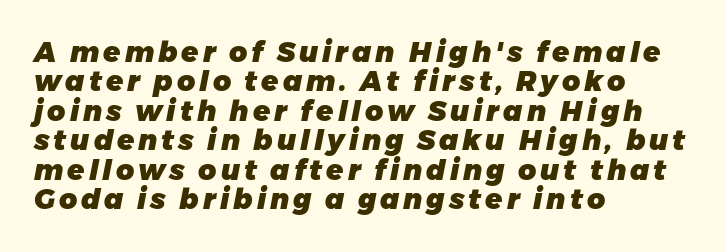
Q: Is the text bold? A: Yes.
Q: Is the text italic (slanted)? A: Yes, it leans right by about 11 degrees.
Q: Is the text underlined? A: No.
Q: How is the paragraph aligned? A: Left-aligned.
Q: Is the spacing between lines tight, normal or loose? A: Tight.
Q: Width (condensed, normal, or wide)? A: Normal.
Q: Stroke contrast? A: Low.
Q: x-height? A: Medium.
Q: Monospaced? A: No.
